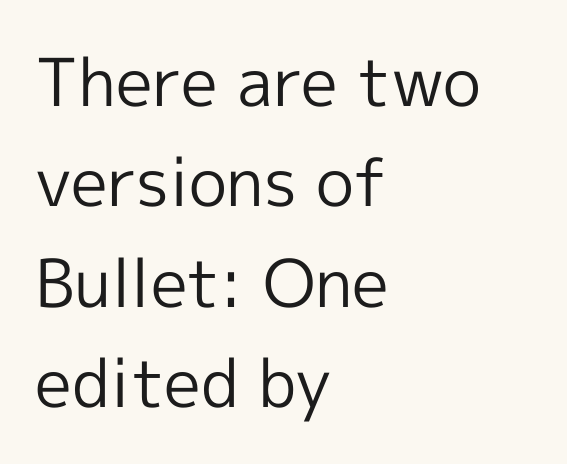
{"serif": "no", "italic": "no", "bold": "no", "weight": "regular", "width": "normal", "x_height": "medium", "monospaced": "no", "underline": "no", "align": "left", "line_spacing": "normal", "line_spacing_ratio": 1.52, "letter_spacing": "normal", "letter_spacing_em": 0.0, "glyph_px": 66}
